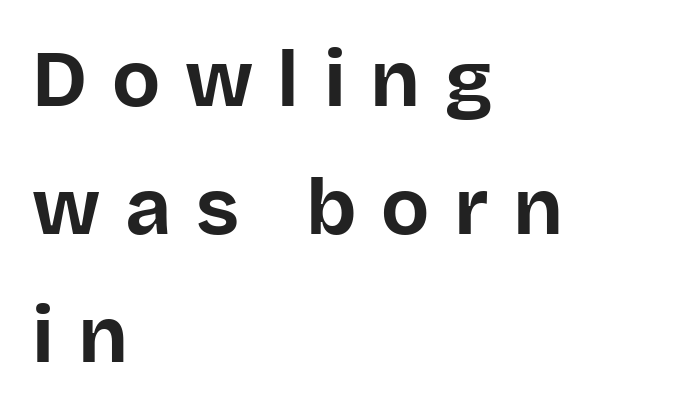
These lines are composed in type without serifs. The passage shown is typed in a proportional face where columns would drift. Look at the tracking — it's clearly loosened, letters drifting apart. A clean baseline with only descenders dipping below it. Weight check: bold — yes, fully. The font's upright variant was chosen for this text.
